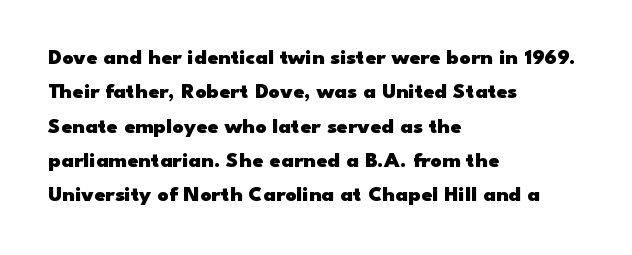
Q: Is the text bold? A: Yes.
Q: Is the text italic (slanted)? A: No, it is upright.
Q: Is the text underlined? A: No.
Q: How is the paragraph aligned? A: Left-aligned.
Q: Is the spacing between letters normal or unusually wide? A: Normal.
Q: Is the spacing between lines tight, normal or loose? A: Normal.
